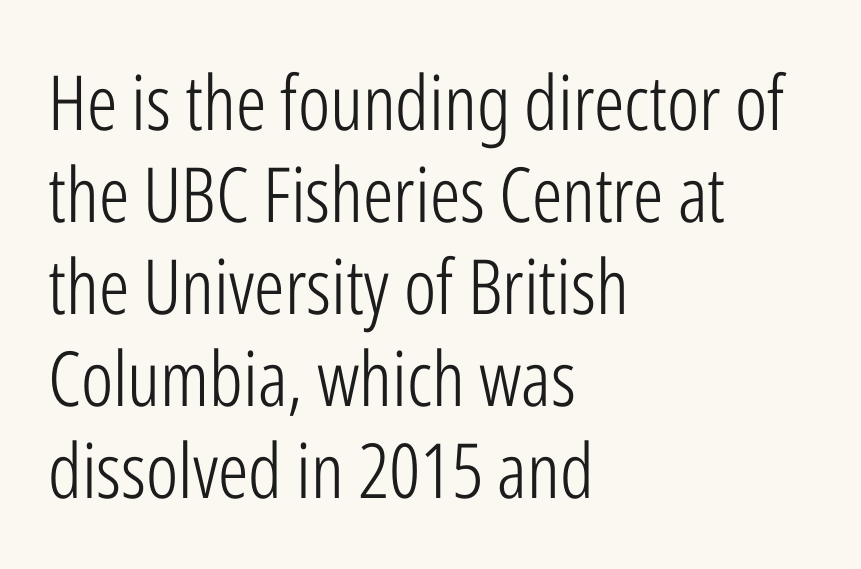
Q: Is the text bold? A: No.
Q: Is the text italic (slanted)? A: No, it is upright.
Q: Is the typeface a serif or a sans-serif typeface? A: Sans-serif.
Q: Is the text underlined? A: No.
Q: How is the paragraph aligned? A: Left-aligned.
Q: Is the spacing between letters normal or unusually wide? A: Normal.
Q: Width (condensed, normal, or wide)? A: Condensed.
Q: Stroke contrast? A: Low.
Q: x-height? A: Medium.
Q: Monospaced? A: No.
